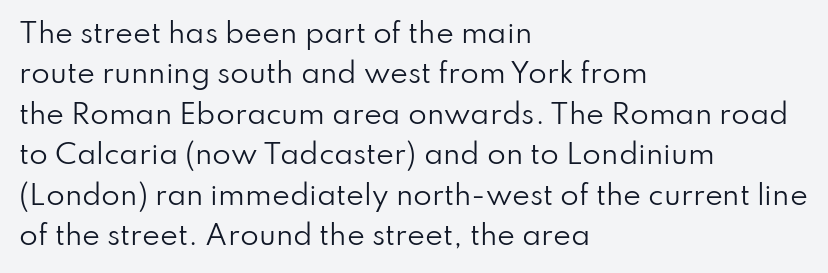
{"italic": "no", "bold": "no", "underline": "no", "align": "left", "line_spacing": "normal", "line_spacing_ratio": 1.5, "letter_spacing": "normal", "letter_spacing_em": 0.0, "glyph_px": 27}
